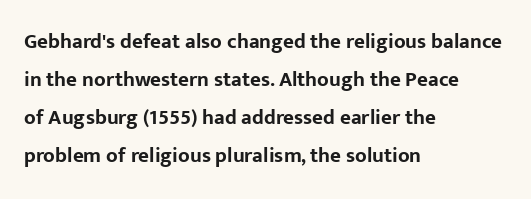
A roman cut, with each character standing at attention. No word sits above an underline. Does the copy run flush right? No — it runs flush left. These lines keep a tight, regular rhythm from letter to letter. In terms of weight, the rendering is a true, heavy bold.
